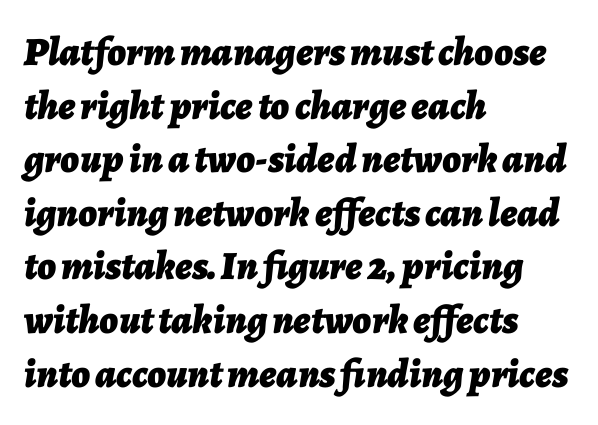
{"italic": "yes", "lean": "right", "slant_degrees": 7, "bold": "yes", "weight": "bold", "width": "normal", "stroke_contrast": "low", "x_height": "medium", "monospaced": "no", "underline": "no", "align": "left", "line_spacing": "normal", "line_spacing_ratio": 1.34, "letter_spacing": "normal", "letter_spacing_em": 0.0, "glyph_px": 40}
